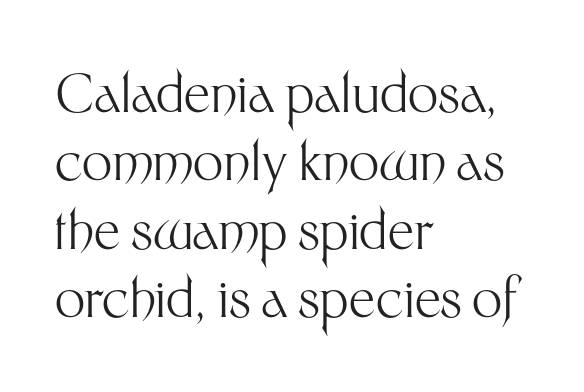
Q: Is the text bold? A: No.
Q: Is the text italic (slanted)? A: No, it is upright.
Q: Is the typeface a serif or a sans-serif typeface? A: Sans-serif.
Q: Is the text underlined? A: No.
Q: How is the paragraph aligned? A: Left-aligned.
Q: Is the spacing between letters normal or unusually wide? A: Normal.
Q: Is the spacing between lines tight, normal or loose? A: Normal.
Q: Width (condensed, normal, or wide)? A: Normal.
Q: Stroke contrast? A: Medium.
Q: x-height? A: Medium.
Q: Monospaced? A: No.
